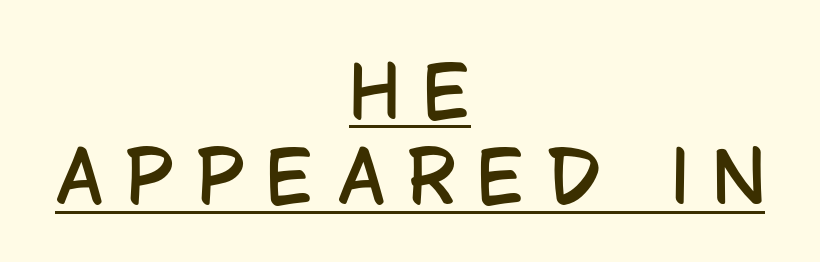
You could not count columns in this text — the font is proportionally spaced. Rendered with straight, roman letterforms. The rendering positions every line midway between the sides. This sample uses expanded letter spacing, leaving extra air between glyphs. You can see a thin bar hugging the bottom of the glyphs.
